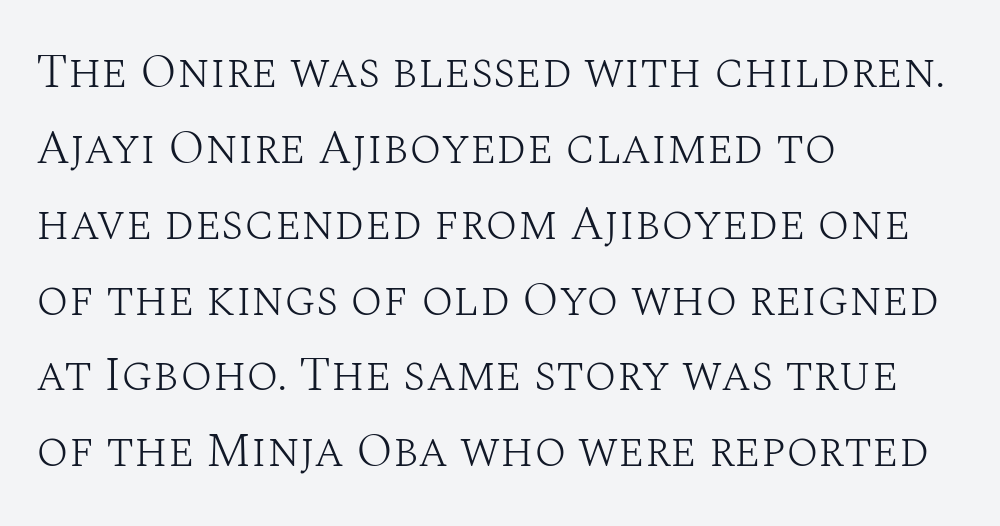
I'd call this a serif setting — the letters wear small feet. Any mark beneath the type? The region is blank. Every row of glyphs begins at an identical x-position on the left. Does extra space separate the letters? No, they use regular spacing. Ordinary non-slanted type is in use.
